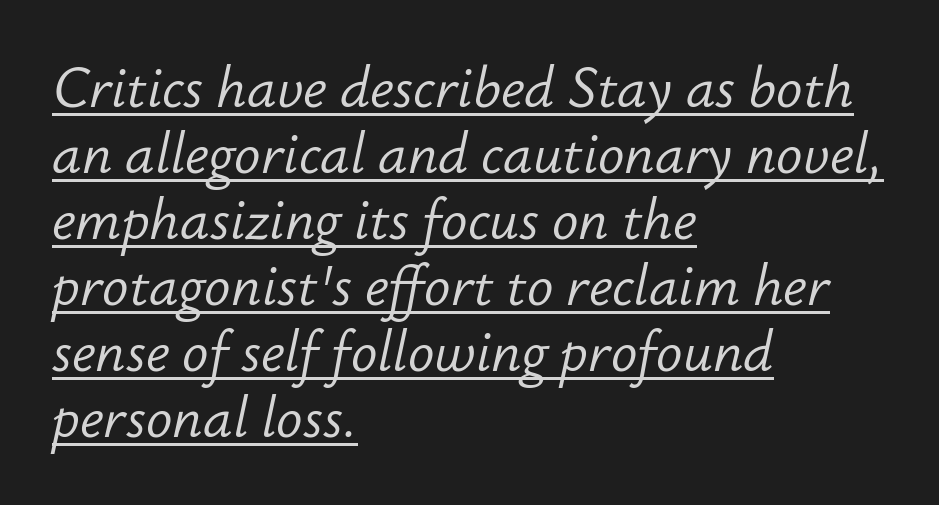
Q: Is the text bold? A: No.
Q: Is the text italic (slanted)? A: Yes, it leans right by about 12 degrees.
Q: Is the text underlined? A: Yes.
Q: How is the paragraph aligned? A: Left-aligned.
Q: Is the spacing between letters normal or unusually wide? A: Normal.
Q: Width (condensed, normal, or wide)? A: Normal.
Q: Stroke contrast? A: Low.
Q: x-height? A: Small.
Q: Monospaced? A: No.
